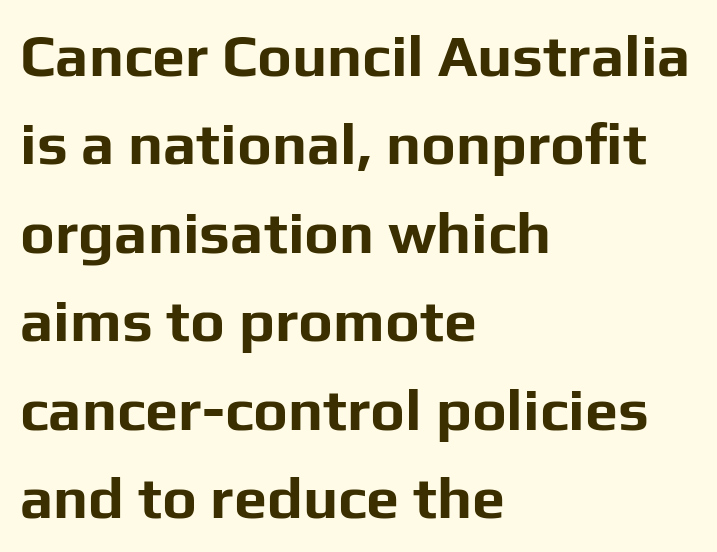
{"serif": "no", "italic": "no", "bold": "yes", "weight": "bold", "width": "normal", "stroke_contrast": "low", "x_height": "medium", "monospaced": "no", "underline": "no", "align": "left", "line_spacing": "normal", "line_spacing_ratio": 1.5, "letter_spacing": "normal", "letter_spacing_em": 0.0, "glyph_px": 59}
